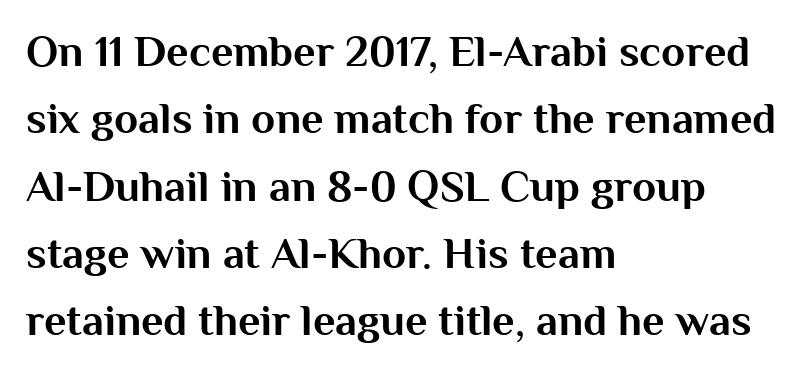
Q: Is the text bold? A: Yes.
Q: Is the text italic (slanted)? A: No, it is upright.
Q: Is the typeface a serif or a sans-serif typeface? A: Sans-serif.
Q: Is the text underlined? A: No.
Q: How is the paragraph aligned? A: Left-aligned.
Q: Is the spacing between letters normal or unusually wide? A: Normal.
Q: Is the spacing between lines tight, normal or loose? A: Normal.
Q: Width (condensed, normal, or wide)? A: Normal.
Q: Stroke contrast? A: Medium.
Q: x-height? A: Medium.
Q: Monospaced? A: No.
